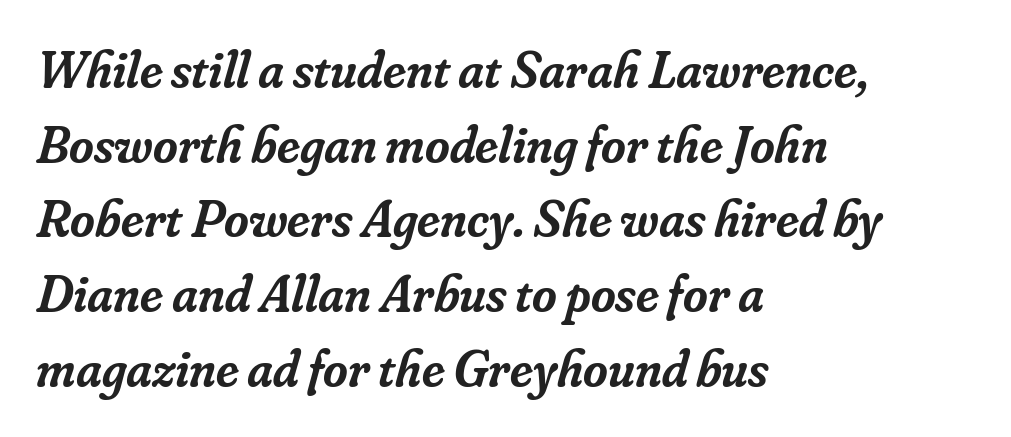
The image shows 53 px semibold serif type, italic (leaning right); set left-aligned, normal line spacing (1.41x), normal letter spacing, not underlined; low stroke contrast and a small x-height.
